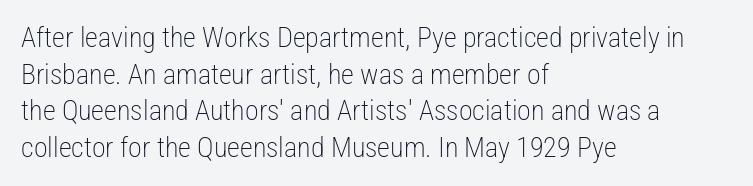
{"serif": "no", "italic": "no", "bold": "no", "weight": "light", "width": "condensed", "stroke_contrast": "low", "x_height": "medium", "monospaced": "no", "underline": "no", "align": "left", "line_spacing": "normal", "line_spacing_ratio": 1.31, "letter_spacing": "normal", "letter_spacing_em": 0.0, "glyph_px": 28}
